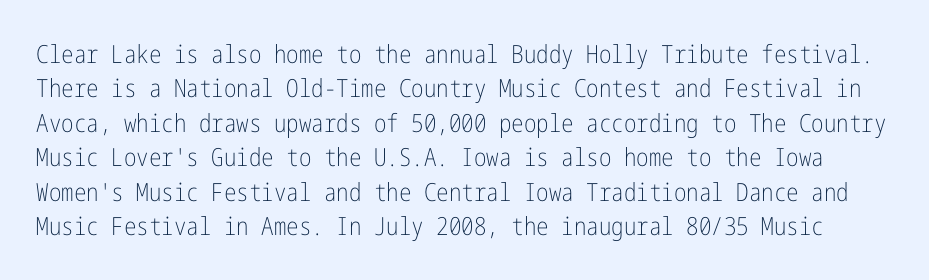
Posture: vertical. Students, note that the glyphs here touch the page at normal intervals. The line-height multiplier appears to be the usual default. Type without underlining.
